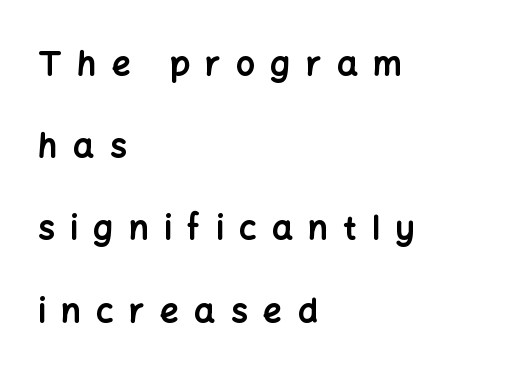
{"serif": "no", "italic": "no", "bold": "yes", "weight": "bold", "width": "normal", "stroke_contrast": "low", "x_height": "medium", "monospaced": "no", "underline": "no", "align": "left", "line_spacing": "loose", "line_spacing_ratio": 2.49, "letter_spacing": "wide", "letter_spacing_em": 0.47, "glyph_px": 33}
